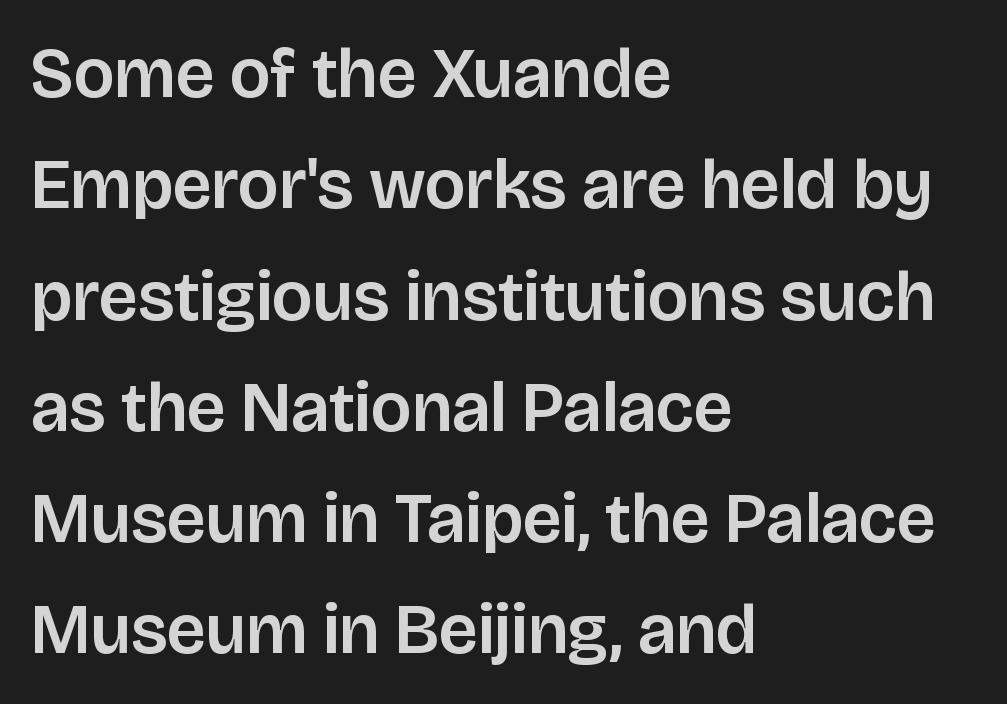
Q: Is the text italic (slanted)? A: No, it is upright.
Q: Is the typeface a serif or a sans-serif typeface? A: Sans-serif.
Q: Is the text underlined? A: No.
Q: How is the paragraph aligned? A: Left-aligned.
Q: Is the spacing between letters normal or unusually wide? A: Normal.
Q: Is the spacing between lines tight, normal or loose? A: Normal.
Q: Width (condensed, normal, or wide)? A: Normal.
Q: Stroke contrast? A: Low.
Q: x-height? A: Large.
Q: Monospaced? A: No.
